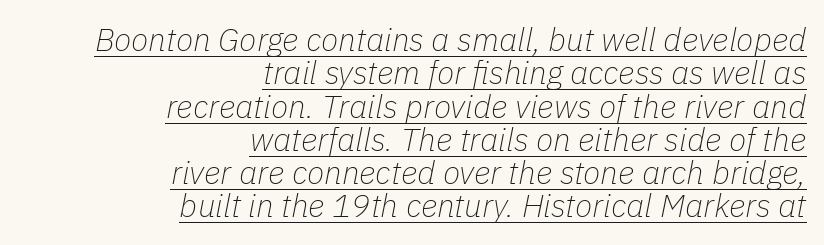
{"italic": "yes", "lean": "right", "slant_degrees": 11, "bold": "no", "weight": "thin", "width": "normal", "stroke_contrast": "low", "x_height": "medium", "monospaced": "no", "underline": "yes", "align": "right", "line_spacing": "tight", "line_spacing_ratio": 1.04, "letter_spacing": "normal", "letter_spacing_em": 0.0, "glyph_px": 32}
